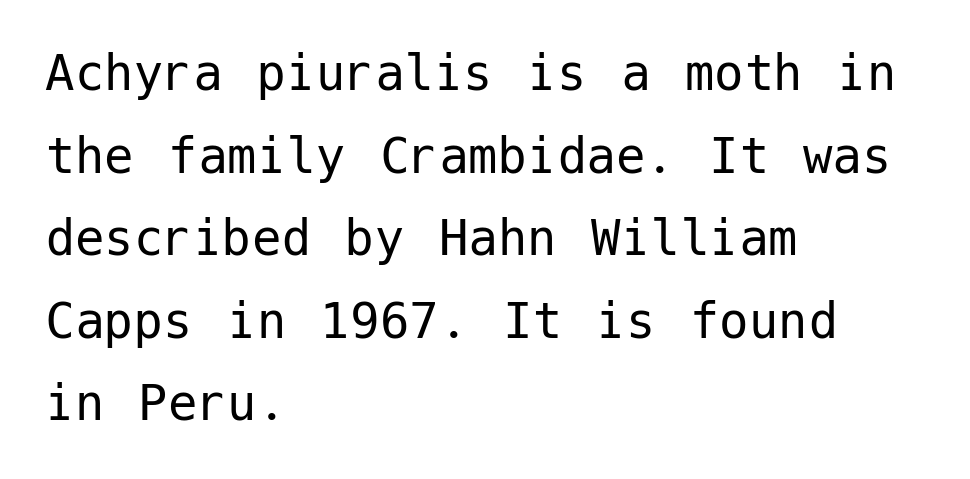
{"serif": "no", "italic": "no", "bold": "no", "weight": "regular", "width": "normal", "stroke_contrast": "low", "x_height": "medium", "underline": "no", "align": "left", "line_spacing": "normal", "line_spacing_ratio": 1.4, "letter_spacing": "normal", "letter_spacing_em": 0.0, "glyph_px": 59}
